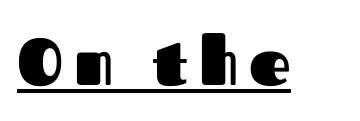
Q: Is the text bold? A: Yes.
Q: Is the text italic (slanted)? A: No, it is upright.
Q: Is the typeface a serif or a sans-serif typeface? A: Sans-serif.
Q: Is the text underlined? A: Yes.
Q: Width (condensed, normal, or wide)? A: Normal.
Q: Stroke contrast? A: Medium.
Q: x-height? A: Medium.
Q: Monospaced? A: No.
